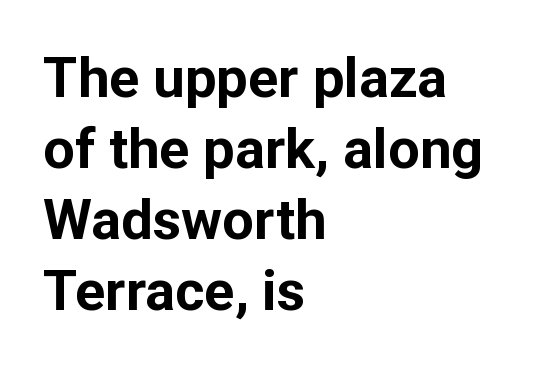
{"serif": "no", "italic": "no", "bold": "yes", "weight": "bold", "width": "normal", "stroke_contrast": "low", "x_height": "medium", "monospaced": "no", "underline": "no", "align": "left", "line_spacing": "normal", "line_spacing_ratio": 1.27, "letter_spacing": "normal", "letter_spacing_em": 0.0, "glyph_px": 56}
